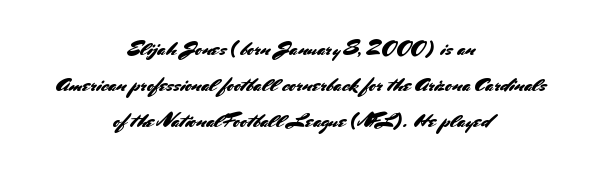
The image shows 21 px text type; set centered, line spacing 1.71x, normal letter spacing, not underlined.
